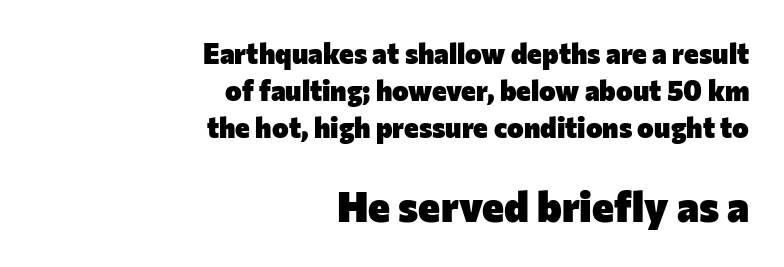
Underlining? Definitely not there. The glyphs have the mass of a bold cut. Is this a fixed-width face? No — the glyphs have proportional, varying widths. Each new line begins a customary step beneath the previous one. Small over large — that's the arrangement of the two blocks here.
